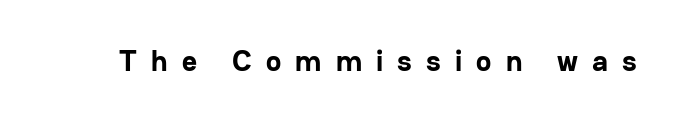
The rendering shows plain stroke endings on the letterforms — a sans-serif design. Quick note: underline off. The rendering uses natural spacing where letterforms have individual widths. Summary of weight: heavy, a full bold.
